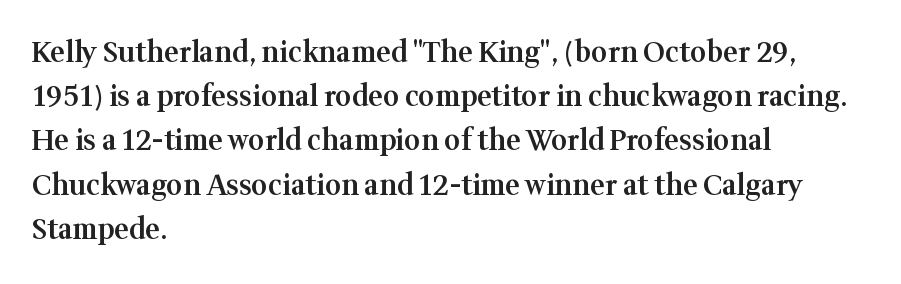
Q: Is the text bold? A: Semi-bold.
Q: Is the text italic (slanted)? A: No, it is upright.
Q: Is the typeface a serif or a sans-serif typeface? A: Serif.
Q: Is the text underlined? A: No.
Q: How is the paragraph aligned? A: Left-aligned.
Q: Is the spacing between letters normal or unusually wide? A: Normal.
Q: Is the spacing between lines tight, normal or loose? A: Normal.
Q: Width (condensed, normal, or wide)? A: Normal.
Q: Stroke contrast? A: Medium.
Q: x-height? A: Medium.
Q: Monospaced? A: No.
